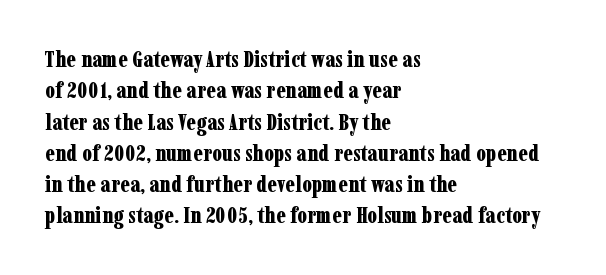
If you drew a line through each stem, it would be perfectly vertical. The face used here has the dense, thick strokes of a bold. All the whitespace from short lines collects on the right. Observe the ordinary spacing: letters are neighbours, not strangers. Rule under the text: the space is simply empty.
